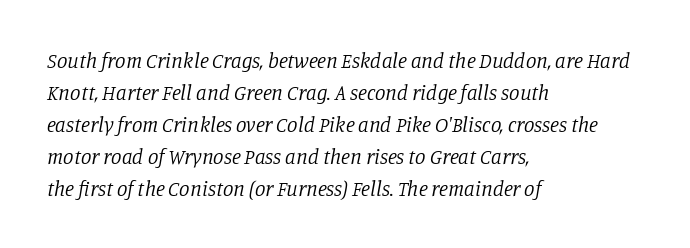
{"italic": "yes", "lean": "right", "slant_degrees": 11, "bold": "no", "underline": "no", "align": "left", "line_spacing": "normal", "line_spacing_ratio": 1.52, "letter_spacing": "normal", "letter_spacing_em": 0.0, "glyph_px": 21}
